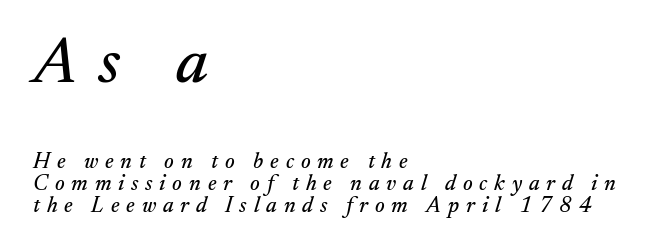
The designer gave the opening block more size than the closing block. Every row of glyphs begins at an identical x-position on the left. Here the designer chose a conventional face with non-uniform glyph widths. The rendering applies a slant to the glyphs. Little horizontal feet cap the strokes, marking this as serif type.
